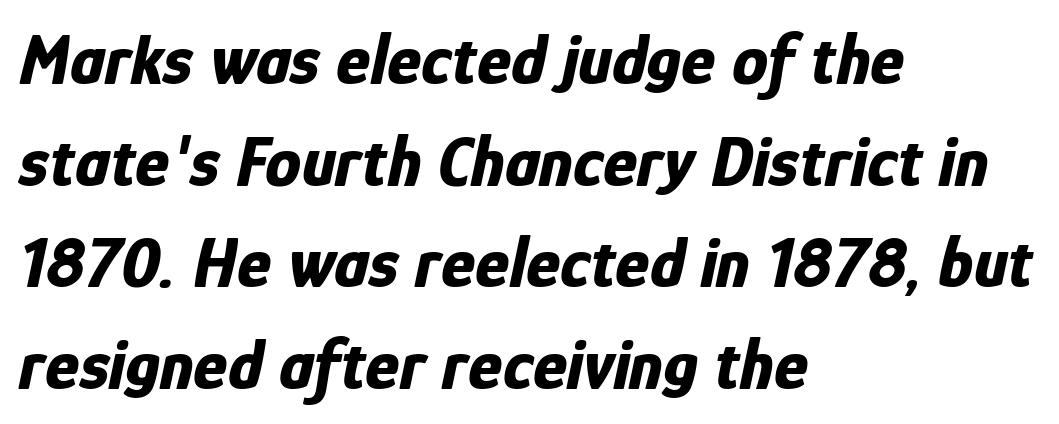
The image shows 72 px bold, condensed type, italic (leaning right); set left-aligned, normal line spacing (1.41x), normal letter spacing, not underlined; low stroke contrast and a medium x-height.
